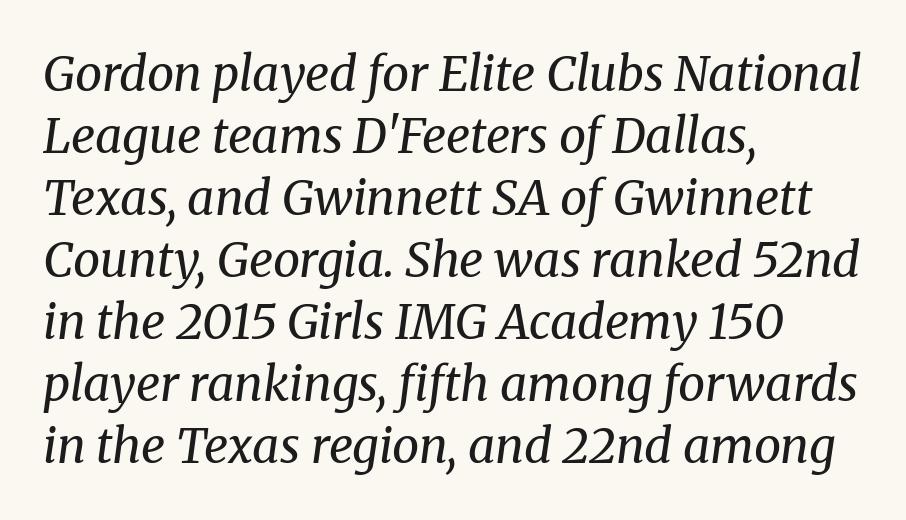
This rendering features lettering with no underline. Short note: letters normally spaced. Reading down the column, the eye jumps a familiar distance to each next line. The designer went with a serif here, giving each stem small feet. No chunkiness to these letters — they're not bold. The rendering uses natural spacing where letterforms have individual widths.
